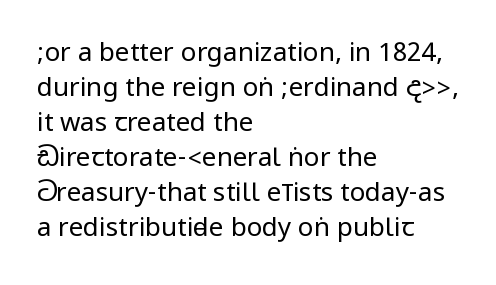
The image shows 26 px text type, upright; set left-aligned, normal line spacing (1.35x), normal letter spacing, not underlined.
